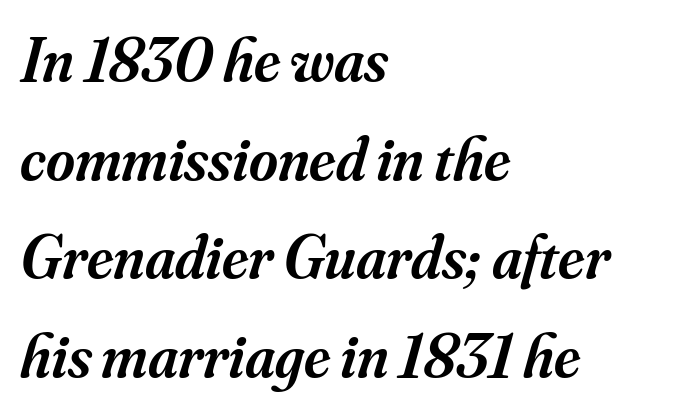
Caption: semibold face, moderately heavy strokes. Type style note: has serifs. Compared with typical body copy, the letter spacing here is the same. The block of text has a typical density, with ordinary space between rows.
